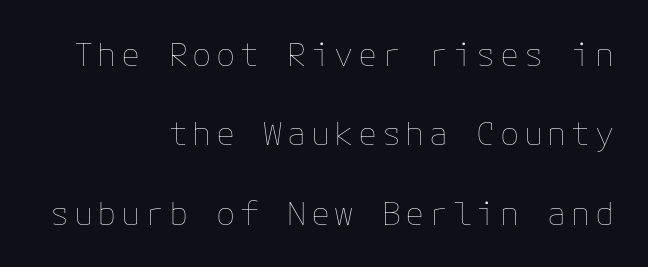
The image shows 32 px thin type, upright; set right-aligned, loose line spacing (2.48x), not underlined; low stroke contrast and a medium x-height.
